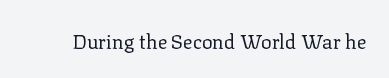
Q: Is the text bold? A: No.
Q: Is the text italic (slanted)? A: No, it is upright.
Q: Is the text underlined? A: No.
Q: Is the spacing between letters normal or unusually wide? A: Normal.
